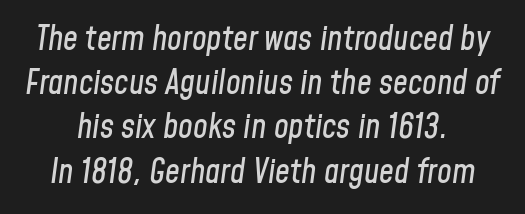
The image shows 33 px condensed type, italic (leaning right); set normal line spacing (1.34x), normal letter spacing, not underlined; low stroke contrast and a medium x-height.
